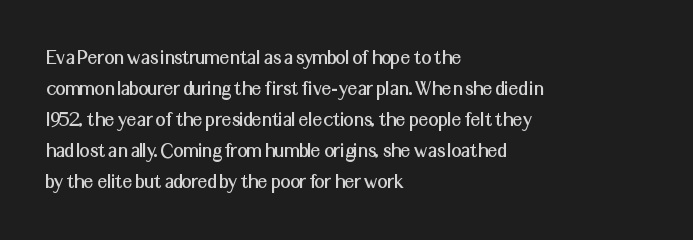
No italicization has been applied; the sample stays upright. The text block is weighted toward the left margin, trailing off unevenly rightward. Each row of text sits above clean, open space. Leading matches the norm, producing a regular column. Nobody touched the tracking dial on this one.
